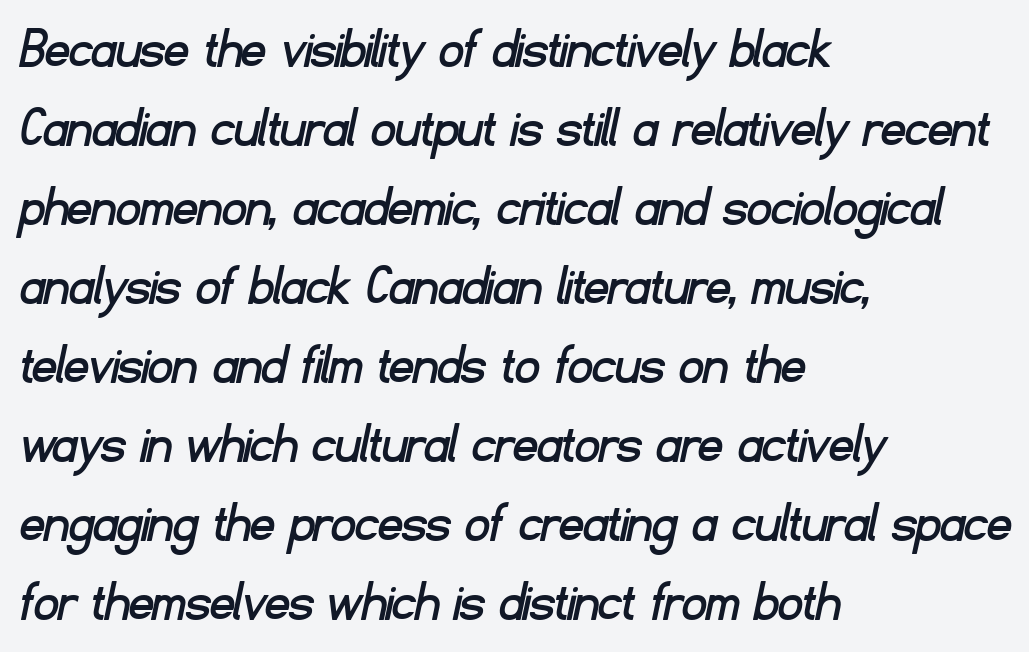
{"serif": "no", "width": "normal", "stroke_contrast": "low", "x_height": "small", "monospaced": "no", "underline": "no", "align": "left", "line_spacing": "normal", "line_spacing_ratio": 1.34, "letter_spacing": "normal", "letter_spacing_em": 0.0, "glyph_px": 59}
